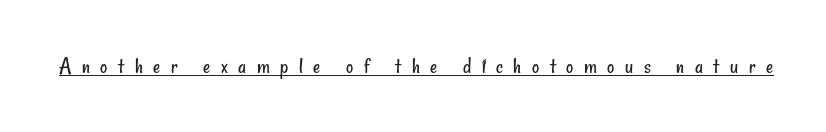
The image shows 22 px text type; set unusually wide letter spacing (+0.48 em), underlined.
